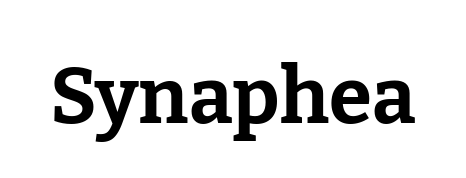
Quick note: not italic, upright. Does the weight exceed regular? Yes, all the way to bold. Each letter keeps its own natural width here, so spacing adapts to shape. Note: serifs present on the glyphs. Tracking value appears to be zero — textbook default spacing. The area under the type is left untouched.
